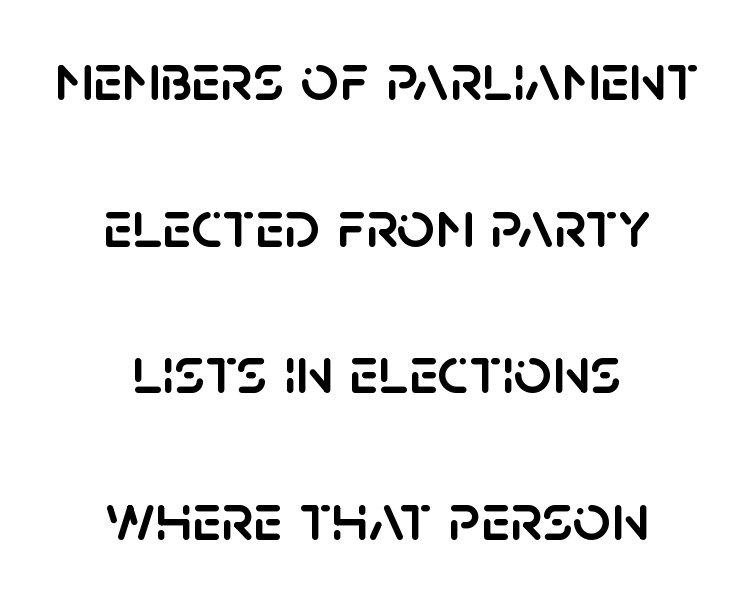
The image shows 67 px sans-serif type, upright; set centered, loose line spacing (2.19x), normal letter spacing, not underlined; low stroke contrast and a large x-height.
